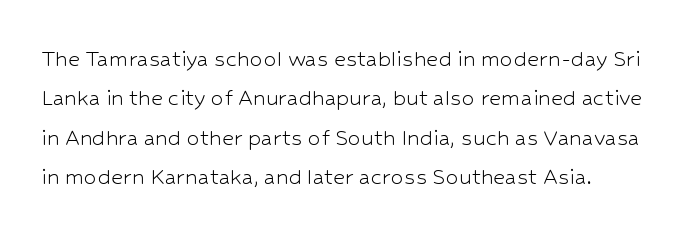
Q: Is the text bold? A: No.
Q: Is the text italic (slanted)? A: No, it is upright.
Q: Is the text underlined? A: No.
Q: How is the paragraph aligned? A: Left-aligned.
Q: Is the spacing between letters normal or unusually wide? A: Normal.
Q: Is the spacing between lines tight, normal or loose? A: Normal.
